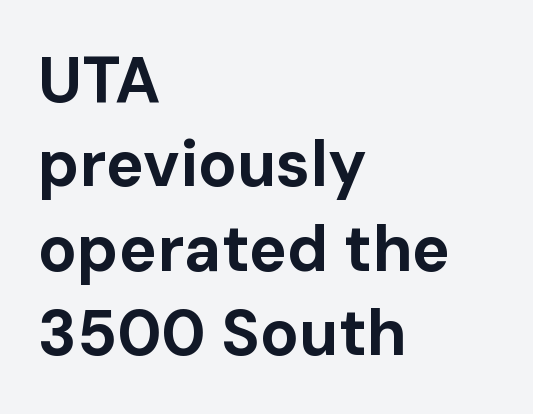
Spacing between characters is what you'd get straight out of the box. Look at the bottom of the vertical strokes: they stop flat, with no serifs. Students, observe: this is what conventionally led text looks like. The glyphs are unaccompanied by any horizontal stroke below them. Each glyph is drawn with heavy, bold strokes. Upright lettering throughout.
